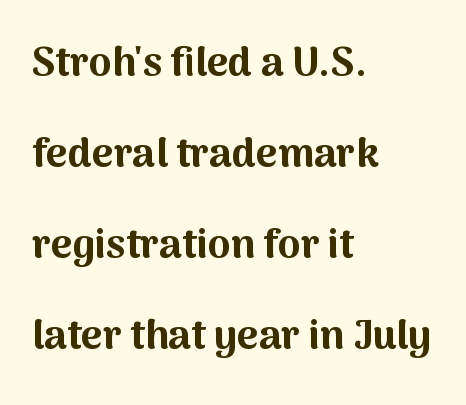
Q: Is the text bold? A: Yes.
Q: Is the text italic (slanted)? A: No, it is upright.
Q: Is the typeface a serif or a sans-serif typeface? A: Sans-serif.
Q: Is the text underlined? A: No.
Q: How is the paragraph aligned? A: Left-aligned.
Q: Is the spacing between letters normal or unusually wide? A: Normal.
Q: Is the spacing between lines tight, normal or loose? A: Loose.
Q: Width (condensed, normal, or wide)? A: Normal.
Q: Stroke contrast? A: Medium.
Q: x-height? A: Medium.
Q: Monospaced? A: No.
